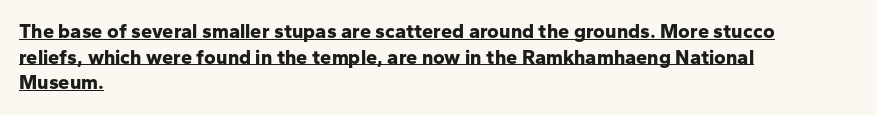
The image shows 20 px bold type, upright; set left-aligned, normal line spacing (1.28x), normal letter spacing, underlined.
